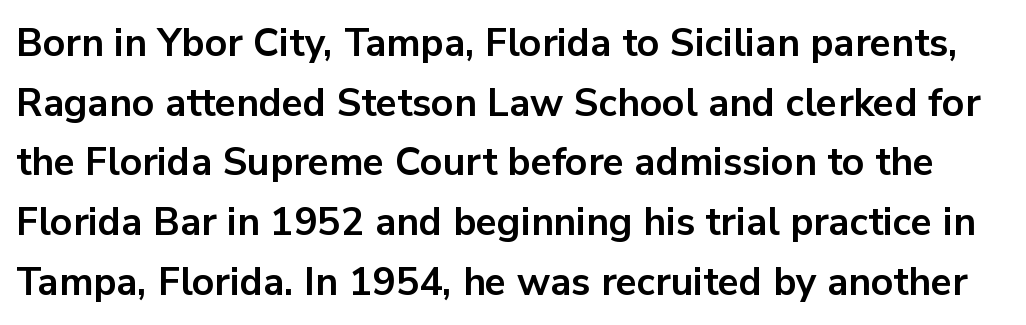
{"serif": "no", "italic": "no", "bold": "yes", "weight": "bold", "width": "normal", "stroke_contrast": "low", "x_height": "medium", "monospaced": "no", "underline": "no", "line_spacing": "normal", "line_spacing_ratio": 1.53, "letter_spacing": "normal", "letter_spacing_em": 0.0, "glyph_px": 39}
